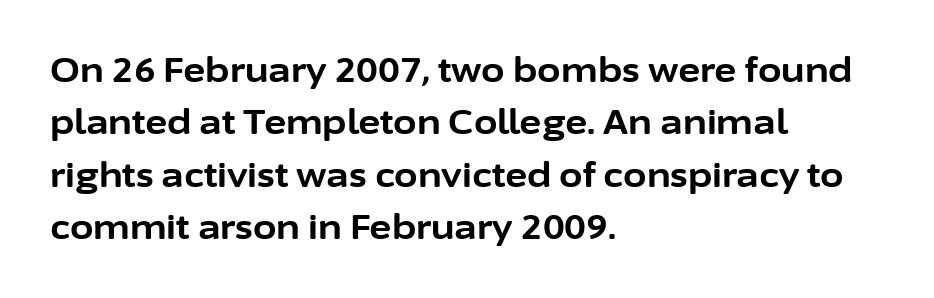
Observe the ordinary spacing: letters are neighbours, not strangers. Here the designer chose a conventional face with non-uniform glyph widths. Honestly, the row spacing looks completely unremarkable. Chunky letters — that's bold for sure. Upright lettering throughout.
